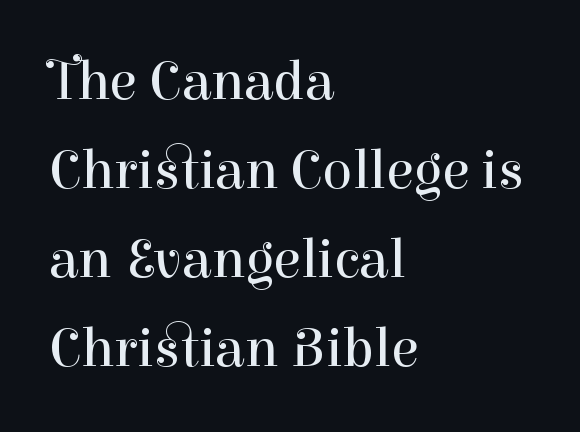
{"serif": "yes", "italic": "no", "bold": "no", "weight": "regular", "width": "normal", "stroke_contrast": "high", "x_height": "medium", "monospaced": "no", "underline": "no", "align": "left", "line_spacing": "normal", "line_spacing_ratio": 1.59, "letter_spacing": "normal", "letter_spacing_em": 0.0, "glyph_px": 56}
